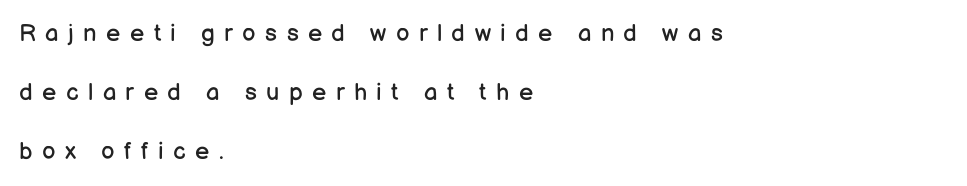
Q: Is the text bold? A: No.
Q: Is the text italic (slanted)? A: No, it is upright.
Q: Is the text underlined? A: No.
Q: How is the paragraph aligned? A: Left-aligned.
Q: Is the spacing between letters normal or unusually wide? A: Unusually wide.
Q: Is the spacing between lines tight, normal or loose? A: Loose.
